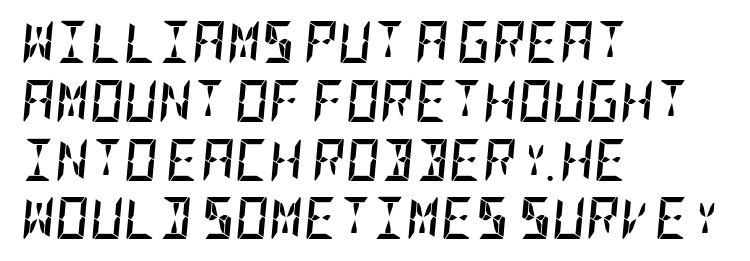
Caption: multi-line text, flush left, ragged right. There is no visible air inserted between adjacent glyphs. The strip under each line holds only bare page. Does the lettering tilt? It does — this is italic.
